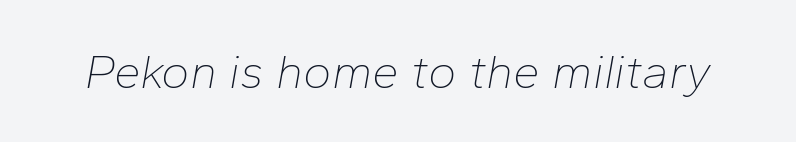
The image shows 48 px thin type, italic (leaning right); set normal letter spacing, not underlined; low stroke contrast and a medium x-height.
